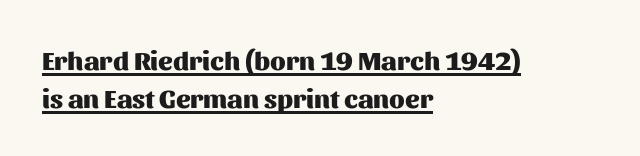
Q: Is the text bold? A: Yes.
Q: Is the text italic (slanted)? A: No, it is upright.
Q: Is the text underlined? A: Yes.
Q: How is the paragraph aligned? A: Left-aligned.
Q: Is the spacing between letters normal or unusually wide? A: Normal.
Q: Is the spacing between lines tight, normal or loose? A: Normal.
